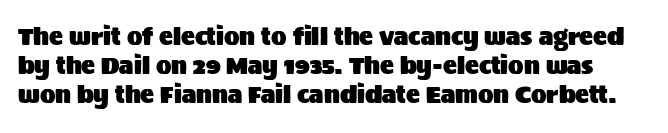
The image shows 23 px text type, upright; set normal line spacing (1.27x), normal letter spacing, not underlined.
